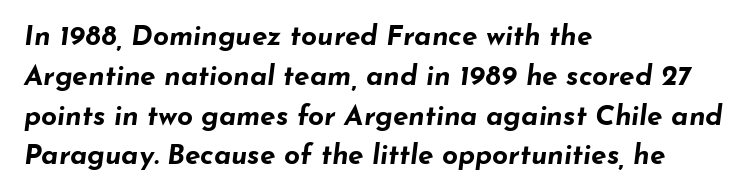
Q: Is the text bold? A: Yes.
Q: Is the text italic (slanted)? A: Yes, it leans right by about 7 degrees.
Q: Is the text underlined? A: No.
Q: How is the paragraph aligned? A: Left-aligned.
Q: Is the spacing between letters normal or unusually wide? A: Normal.
Q: Is the spacing between lines tight, normal or loose? A: Normal.
Q: Width (condensed, normal, or wide)? A: Wide.
Q: Stroke contrast? A: Low.
Q: x-height? A: Small.
Q: Monospaced? A: No.
